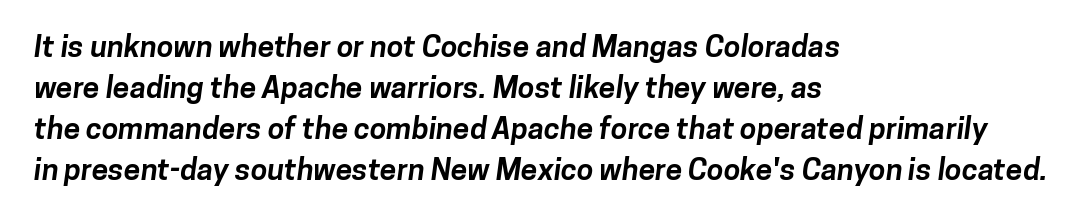
Here the designer chose a conventional face with non-uniform glyph widths. Compared with typical paragraphs, the rows here are spaced about the same. Students, note that the glyphs here touch the page at normal intervals. A typesetter would label this face a sans. Caption: bold face, heavy strokes. Type without underlining.
